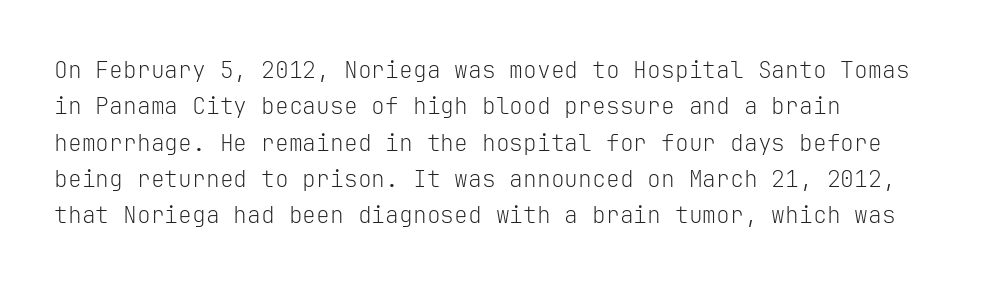
The image shows 23 px text type, upright; set left-aligned, normal line spacing (1.58x), normal letter spacing, not underlined.
